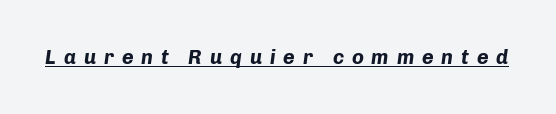
Weight check: bold — yes, fully. This rendering widens character spacing well past its baseline value. Looks like someone drew a line under every word here. The text carries the slant typical of an italic or oblique font.
